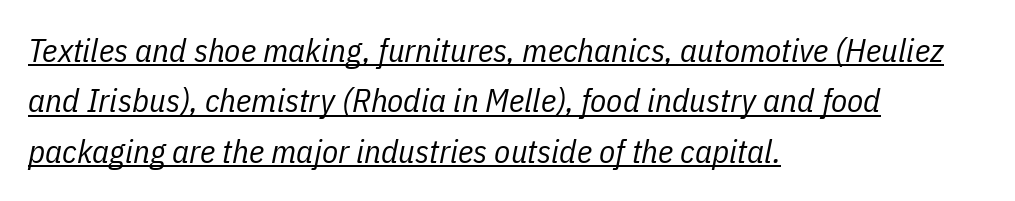
Tracking here is standard; glyphs follow each other at the usual distance. The passage shown is underscored from start to finish. Stems here are at most as thick as an everyday book face. Character widths vary here, with narrow letters taking less room than wide ones.
